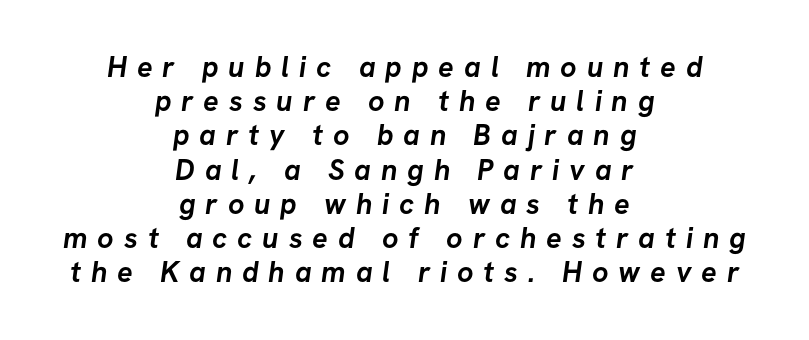
Q: Is the text bold? A: Yes.
Q: Is the typeface a serif or a sans-serif typeface? A: Sans-serif.
Q: Is the text underlined? A: No.
Q: How is the paragraph aligned? A: Centered.
Q: Is the spacing between letters normal or unusually wide? A: Unusually wide.
Q: Width (condensed, normal, or wide)? A: Normal.
Q: Stroke contrast? A: Low.
Q: x-height? A: Medium.
Q: Monospaced? A: No.
